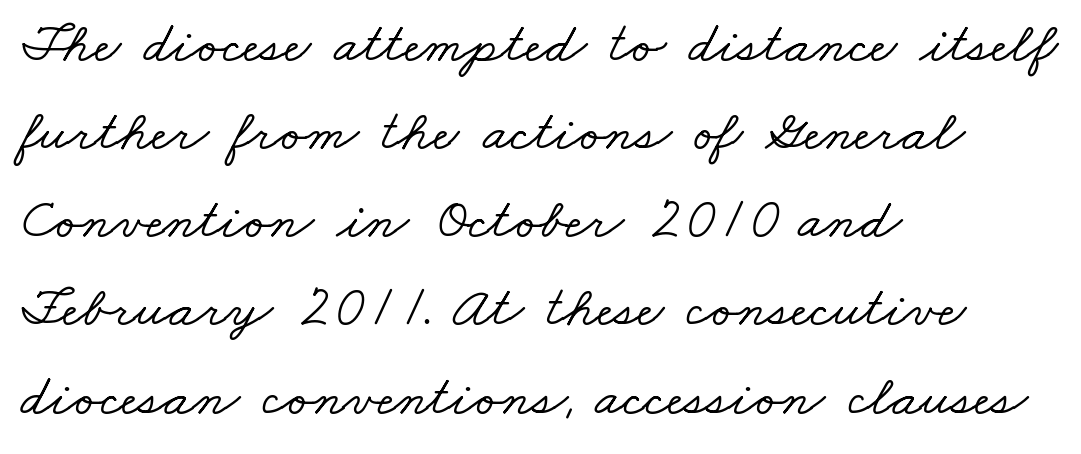
{"serif": "yes", "width": "wide", "stroke_contrast": "low", "x_height": "small", "monospaced": "no", "underline": "no", "align": "left", "line_spacing": "normal", "line_spacing_ratio": 1.52, "letter_spacing": "normal", "letter_spacing_em": 0.0, "glyph_px": 58}
